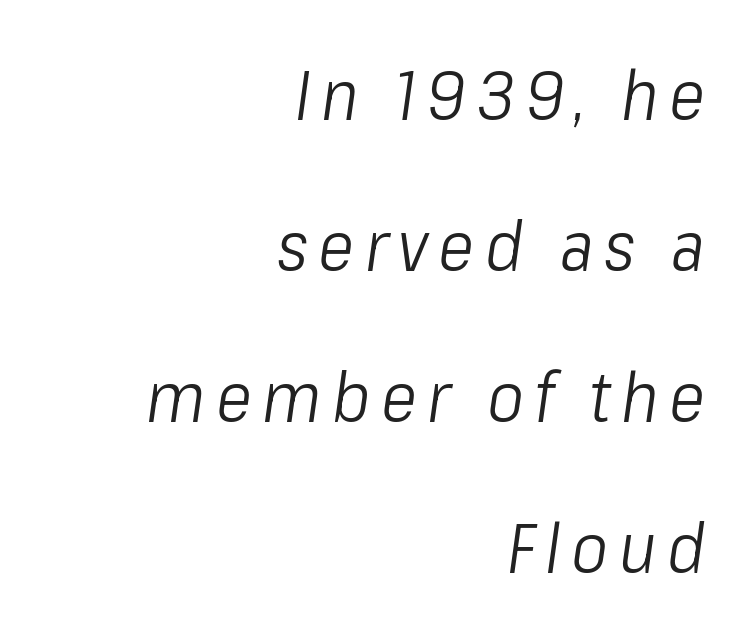
The image shows 69 px light, condensed type, italic (leaning right); set right-aligned, loose line spacing (2.19x), not underlined; low stroke contrast and a medium x-height.
